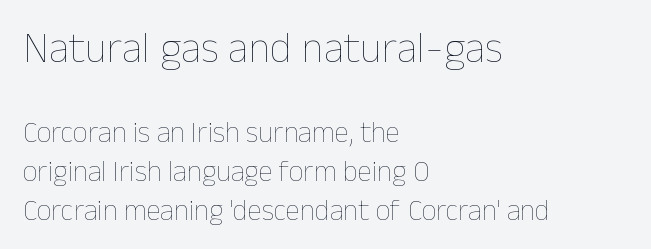
{"italic": "no", "bold": "no", "weight": "thin", "width": "normal", "stroke_contrast": "low", "x_height": "medium", "monospaced": "no", "underline": "no", "align": "left", "line_spacing": "normal", "line_spacing_ratio": 1.34, "letter_spacing": "normal", "letter_spacing_em": 0.0, "larger_block": "first", "size_ratio": 1.48, "glyph_px": 43}
